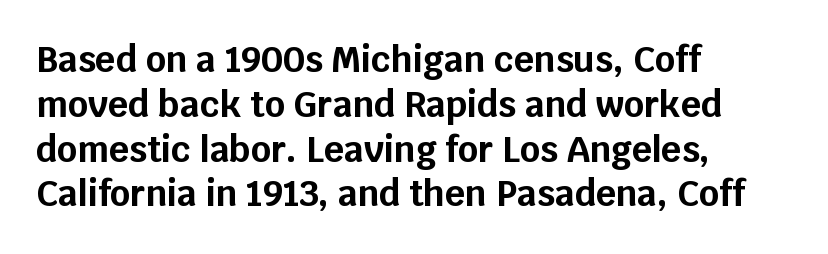
Q: Is the text bold? A: Yes.
Q: Is the text italic (slanted)? A: No, it is upright.
Q: Is the typeface a serif or a sans-serif typeface? A: Sans-serif.
Q: Is the text underlined? A: No.
Q: How is the paragraph aligned? A: Left-aligned.
Q: Is the spacing between letters normal or unusually wide? A: Normal.
Q: Is the spacing between lines tight, normal or loose? A: Normal.
Q: Width (condensed, normal, or wide)? A: Normal.
Q: Stroke contrast? A: Low.
Q: x-height? A: Large.
Q: Monospaced? A: No.
